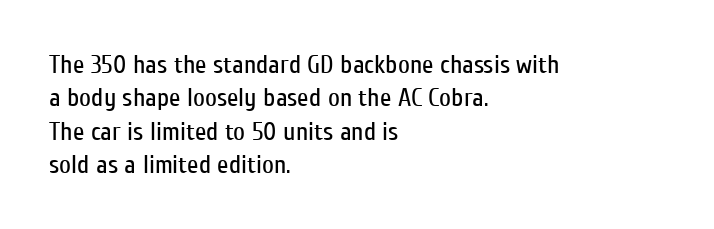
Q: Is the text bold? A: No.
Q: Is the text italic (slanted)? A: No, it is upright.
Q: Is the text underlined? A: No.
Q: How is the paragraph aligned? A: Left-aligned.
Q: Is the spacing between letters normal or unusually wide? A: Normal.
Q: Is the spacing between lines tight, normal or loose? A: Normal.
